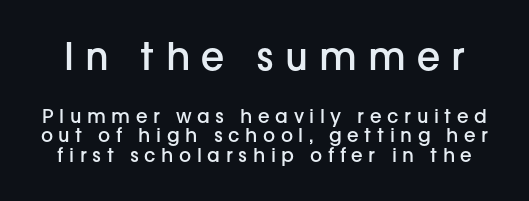
The image shows 38 px semibold sans-serif type, upright; set tight line spacing (1.03x), unusually wide letter spacing (+0.29 em), not underlined; the first (top) block is 2.0x larger; low stroke contrast and a medium x-height.
